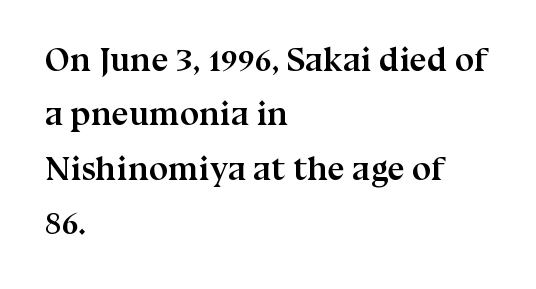
In terms of weight, the rendering is a true, heavy bold. In terms of letterspacing, this is plain default setting. Type without underlining. The space between consecutive lines is moderate. This rendering uses left alignment, leaving the right contour irregular. The passage shown is typed in a proportional face where columns would drift.
